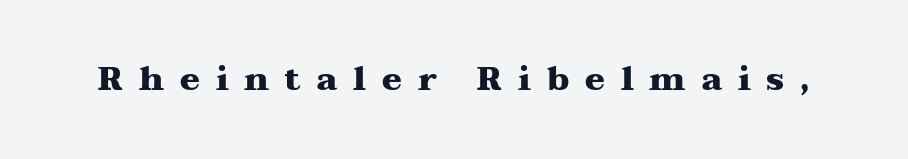
The foot of each line stays bare and open. The gaps between neighbouring characters are conspicuously large. Weight: bold. Small tapered or slab feet sit at the stroke ends, so this counts as serif. Varying glyph widths throughout — classic text-font behaviour.
